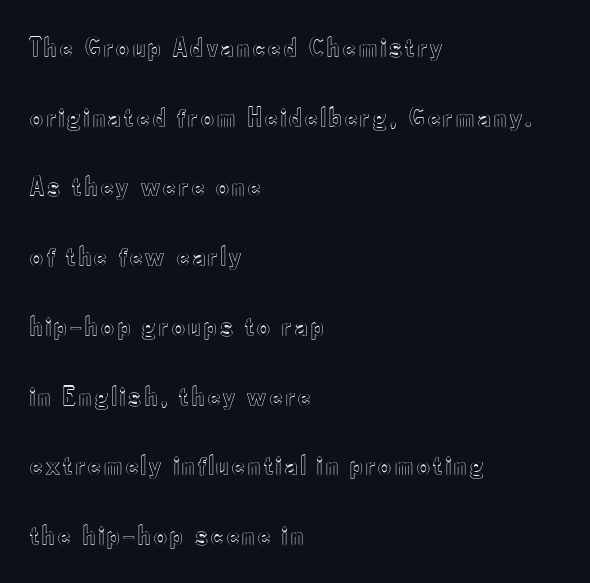
{"italic": "no", "width": "condensed", "x_height": "small", "monospaced": "no", "underline": "no", "align": "left", "line_spacing": "loose", "line_spacing_ratio": 2.49, "glyph_px": 28}
